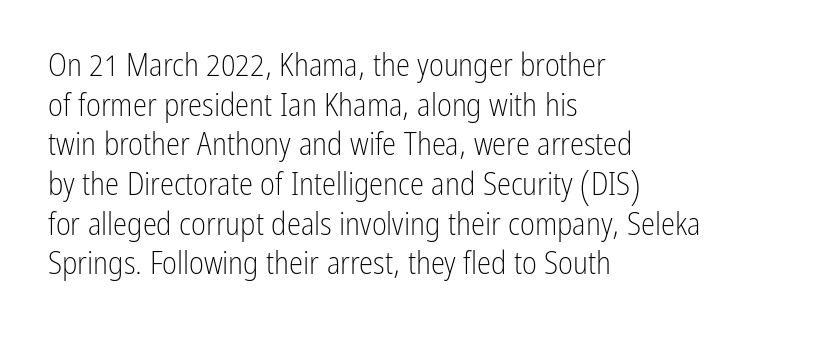
The image shows 32 px light, condensed sans-serif type, upright; set left-aligned, line spacing 1.24x, normal letter spacing, not underlined; low stroke contrast and a medium x-height.
